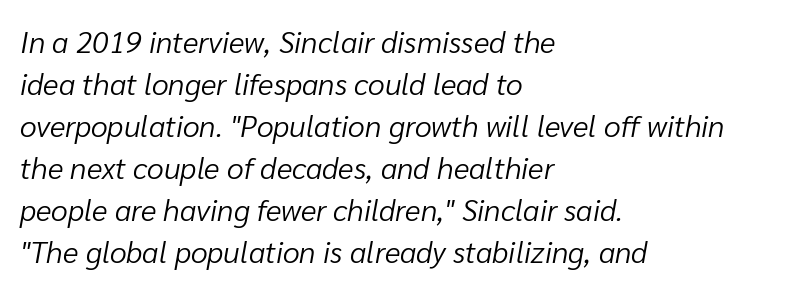
Q: Is the text bold? A: No.
Q: Is the text italic (slanted)? A: Yes, it leans right by about 10 degrees.
Q: Is the text underlined? A: No.
Q: How is the paragraph aligned? A: Left-aligned.
Q: Is the spacing between letters normal or unusually wide? A: Normal.
Q: Is the spacing between lines tight, normal or loose? A: Normal.
Q: Width (condensed, normal, or wide)? A: Normal.
Q: Stroke contrast? A: Low.
Q: x-height? A: Medium.
Q: Monospaced? A: No.
